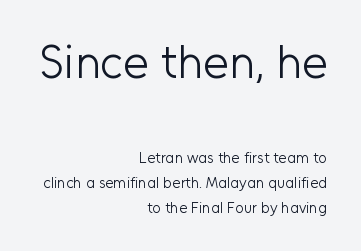
{"serif": "no", "italic": "no", "bold": "no", "weight": "light", "width": "normal", "stroke_contrast": "low", "x_height": "medium", "monospaced": "no", "underline": "no", "align": "right", "line_spacing": "normal", "line_spacing_ratio": 1.67, "letter_spacing": "normal", "letter_spacing_em": 0.0, "larger_block": "first", "size_ratio": 3.07, "glyph_px": 46}
